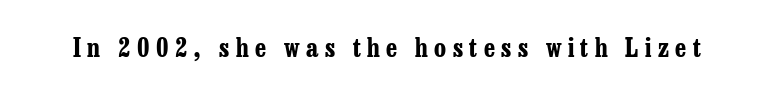
Q: Is the text bold? A: Yes.
Q: Is the text italic (slanted)? A: No, it is upright.
Q: Is the text underlined? A: No.
Q: Is the spacing between letters normal or unusually wide? A: Unusually wide.
